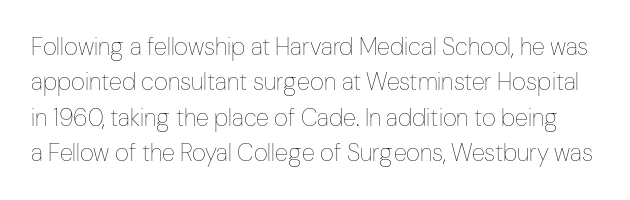
The image shows 24 px text type, upright; set normal line spacing (1.47x), normal letter spacing, not underlined.
